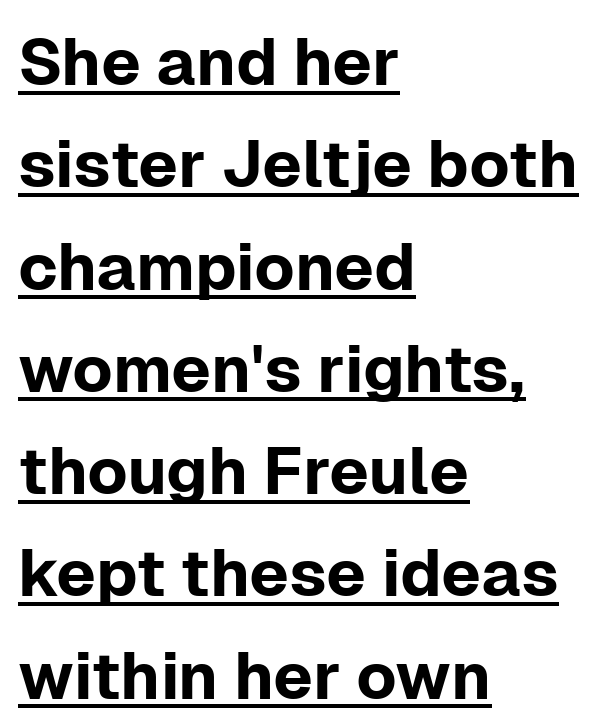
{"serif": "no", "italic": "no", "width": "normal", "stroke_contrast": "low", "x_height": "medium", "monospaced": "no", "underline": "yes", "align": "left", "line_spacing": "normal", "line_spacing_ratio": 1.55, "letter_spacing": "normal", "letter_spacing_em": 0.0, "glyph_px": 66}
